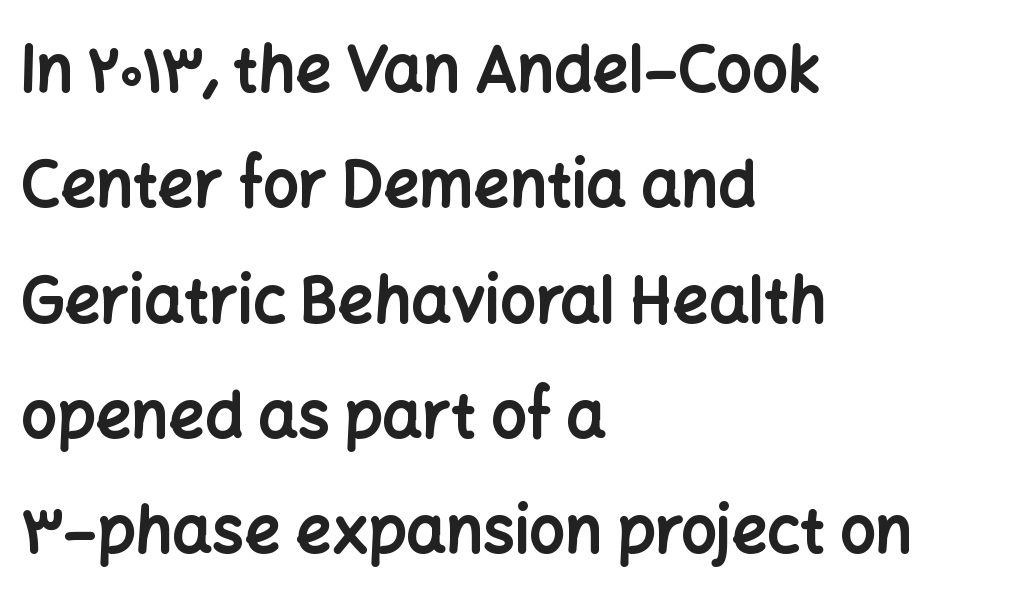
The image shows 63 px bold sans-serif type, upright; set left-aligned, line spacing 1.83x, normal letter spacing, not underlined; low stroke contrast and a medium x-height.
